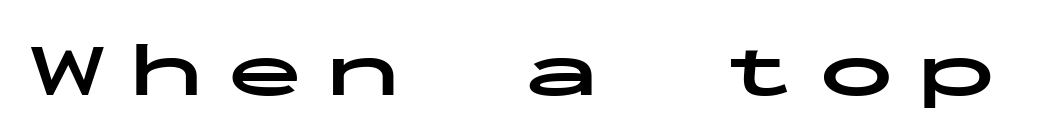
{"serif": "no", "italic": "no", "bold": "yes", "weight": "bold", "width": "wide", "stroke_contrast": "low", "x_height": "medium", "monospaced": "yes", "underline": "no", "letter_spacing": "wide", "letter_spacing_em": 0.3, "glyph_px": 76}
